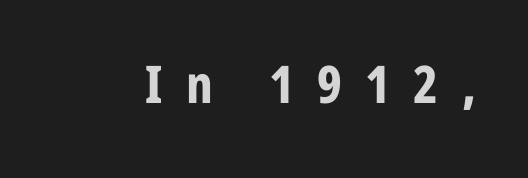
Q: Is the text bold? A: Yes.
Q: Is the text italic (slanted)? A: No, it is upright.
Q: Is the typeface a serif or a sans-serif typeface? A: Sans-serif.
Q: Is the text underlined? A: No.
Q: Is the spacing between letters normal or unusually wide? A: Unusually wide.
Q: Width (condensed, normal, or wide)? A: Condensed.
Q: Stroke contrast? A: Low.
Q: x-height? A: Medium.
Q: Monospaced? A: No.
